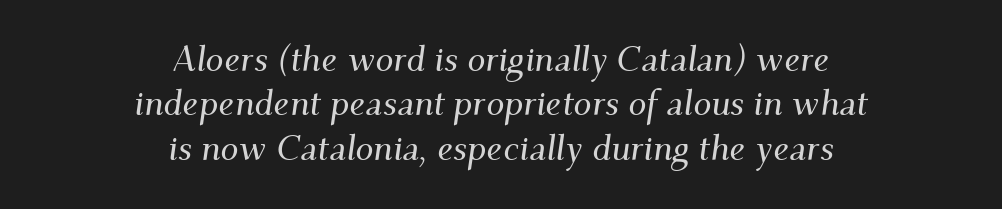
{"serif": "yes", "italic": "yes", "lean": "right", "slant_degrees": 9, "width": "normal", "stroke_contrast": "medium", "x_height": "small", "monospaced": "no", "underline": "no", "align": "center", "line_spacing_ratio": 1.23, "letter_spacing": "normal", "letter_spacing_em": 0.0, "glyph_px": 36}
